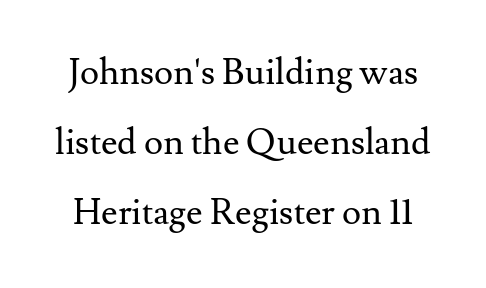
The letterforms sit at book weight or below. The gap between lines stays unmarked. Classification — serif. Posture: straight, roman, zero tilt.
